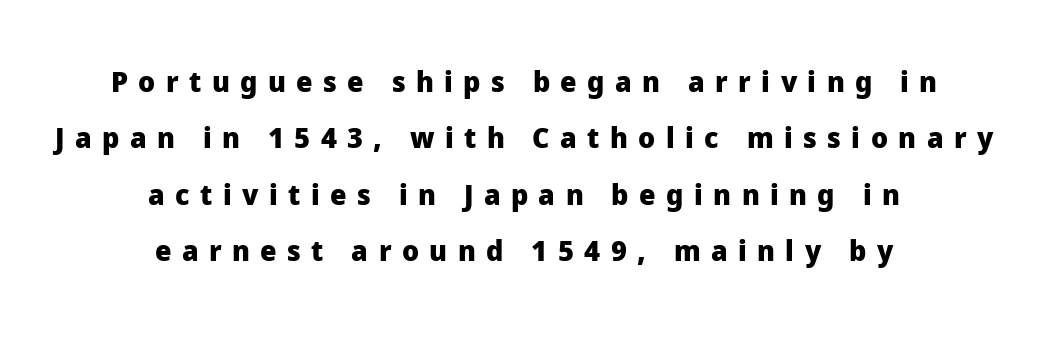
Q: Is the text bold? A: Yes.
Q: Is the text italic (slanted)? A: No, it is upright.
Q: Is the typeface a serif or a sans-serif typeface? A: Sans-serif.
Q: Is the text underlined? A: No.
Q: How is the paragraph aligned? A: Centered.
Q: Is the spacing between letters normal or unusually wide? A: Unusually wide.
Q: Is the spacing between lines tight, normal or loose? A: Loose.
Q: Width (condensed, normal, or wide)? A: Normal.
Q: Stroke contrast? A: Low.
Q: x-height? A: Medium.
Q: Monospaced? A: No.
